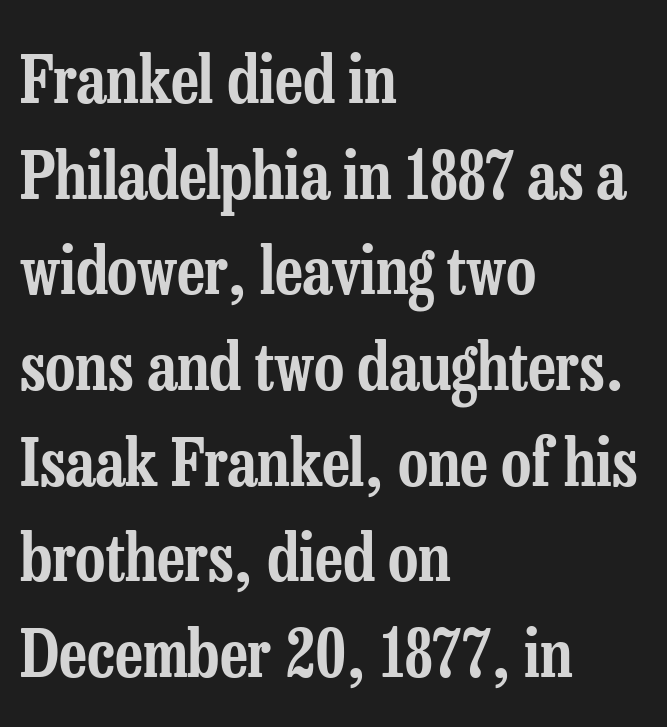
The image shows 66 px condensed serif type, upright; set left-aligned, normal line spacing (1.45x), normal letter spacing, not underlined; low stroke contrast and a medium x-height.
